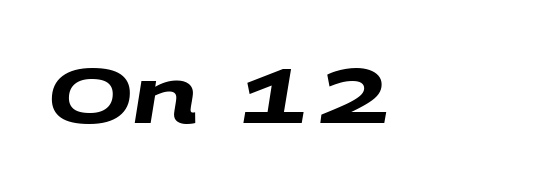
The image shows 78 px heavy, wide sans-serif type; set normal letter spacing, not underlined; medium stroke contrast and a large x-height.
